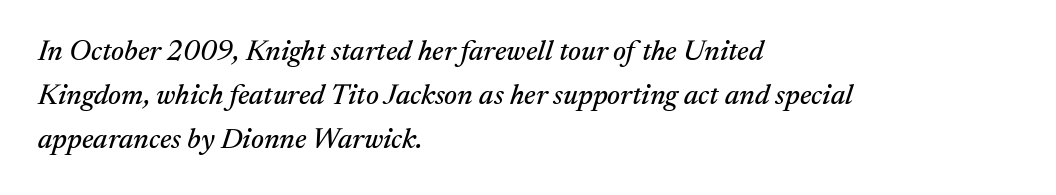
{"serif": "yes", "italic": "yes", "lean": "right", "slant_degrees": 17, "width": "normal", "stroke_contrast": "medium", "x_height": "medium", "monospaced": "no", "underline": "no", "align": "left", "line_spacing": "normal", "line_spacing_ratio": 1.52, "letter_spacing": "normal", "letter_spacing_em": 0.0, "glyph_px": 29}
